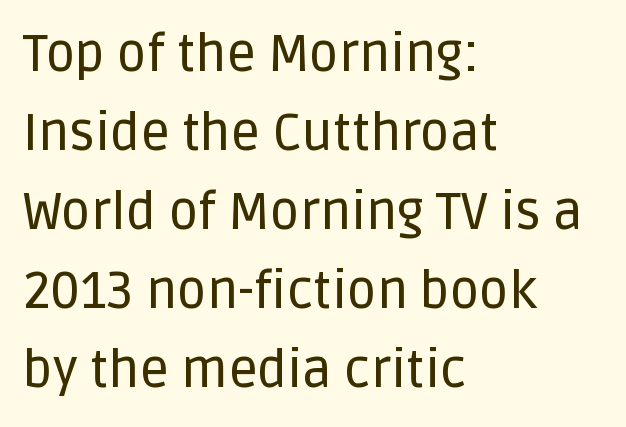
The image shows 51 px sans-serif type, upright; set left-aligned, normal line spacing (1.55x), normal letter spacing, not underlined; low stroke contrast and a large x-height.
